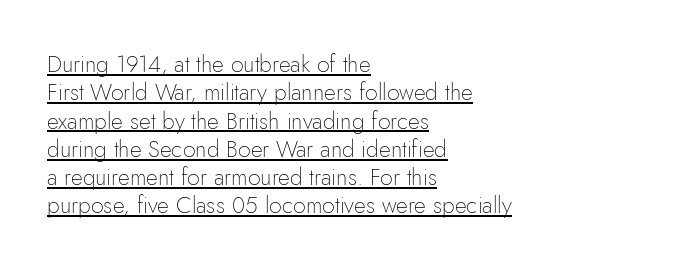
Has an underline been added? It has. Does extra space separate the letters? No, they use regular spacing. Rendered with straight, roman letterforms. Is the type heavy? It reads as light-to-regular instead. Where is the straight margin? On the left.
